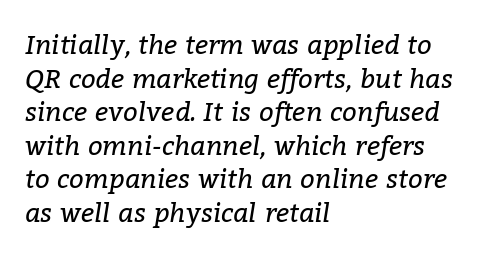
Q: Is the text bold? A: No.
Q: Is the text italic (slanted)? A: Yes, it leans right by about 9 degrees.
Q: Is the text underlined? A: No.
Q: How is the paragraph aligned? A: Left-aligned.
Q: Is the spacing between letters normal or unusually wide? A: Normal.
Q: Is the spacing between lines tight, normal or loose? A: Normal.
